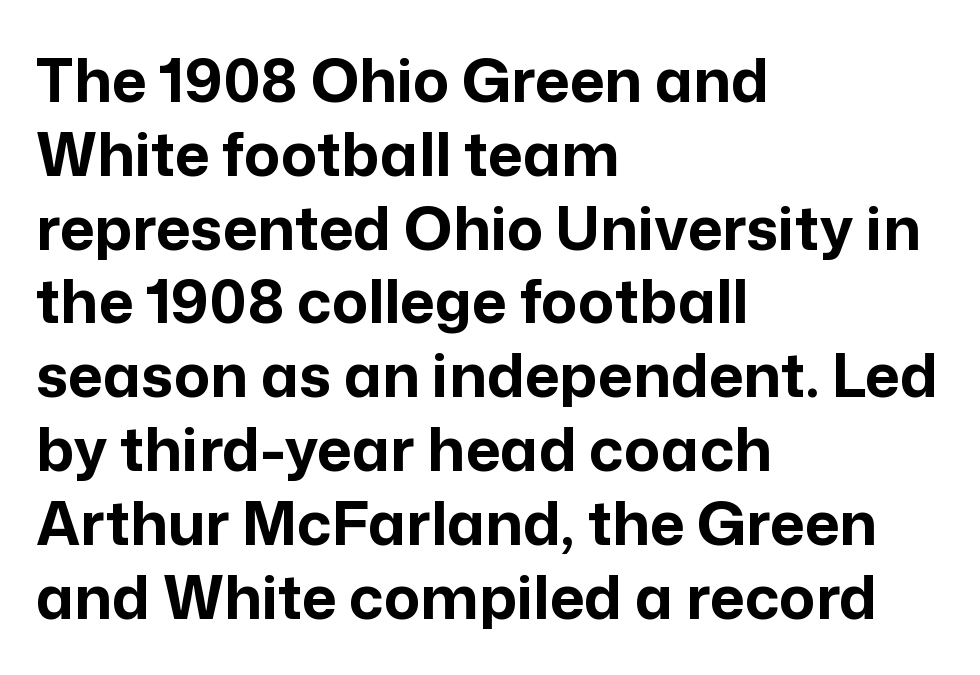
{"serif": "no", "italic": "no", "bold": "yes", "weight": "bold", "width": "normal", "stroke_contrast": "low", "x_height": "medium", "monospaced": "no", "underline": "no", "align": "left", "line_spacing_ratio": 1.23, "letter_spacing": "normal", "letter_spacing_em": 0.0, "glyph_px": 60}
